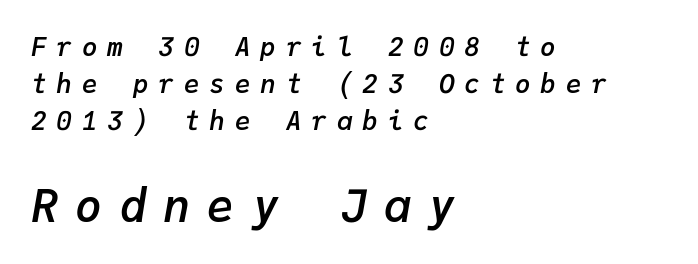
The strip under each line holds only bare page. These lines sit exactly where default settings would place them. Rendered with sloped, italic letterforms. Each letter, wide or thin by design, is forced into the same width here. Whoever set this made the second block the dominant, larger element. Line beginnings align vertically; line endings do not.
